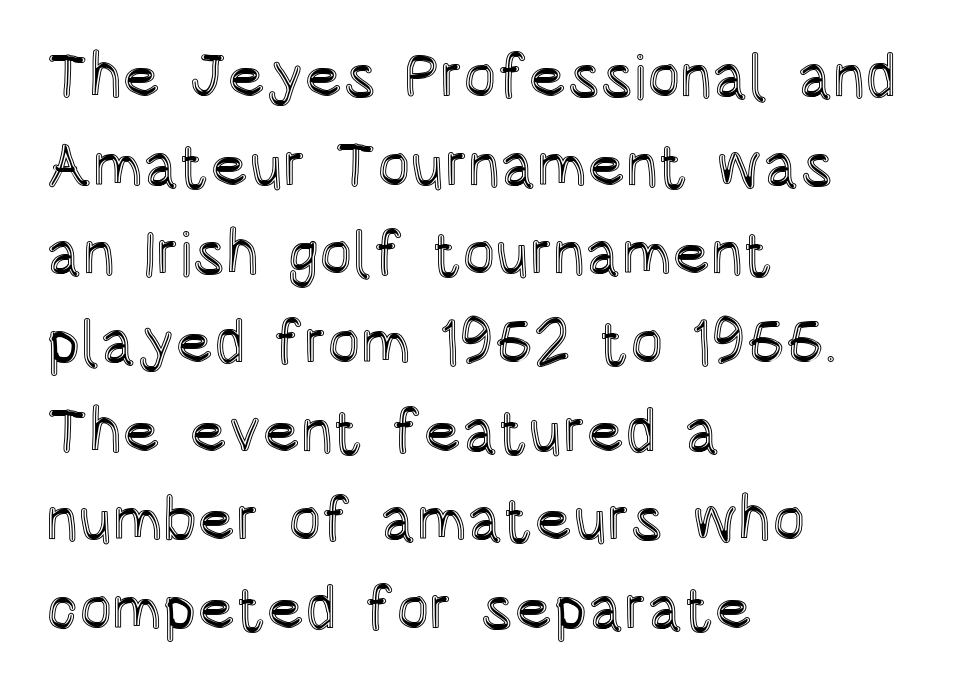
{"italic": "no", "width": "condensed", "x_height": "large", "monospaced": "no", "underline": "no", "align": "left", "line_spacing": "normal", "line_spacing_ratio": 1.43, "letter_spacing": "normal", "letter_spacing_em": 0.0, "glyph_px": 62}
